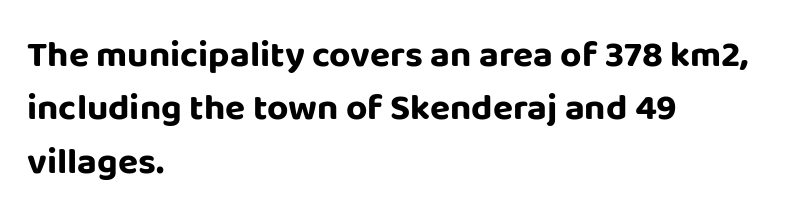
Q: Is the text bold? A: Yes.
Q: Is the text italic (slanted)? A: No, it is upright.
Q: Is the typeface a serif or a sans-serif typeface? A: Sans-serif.
Q: Is the text underlined? A: No.
Q: How is the paragraph aligned? A: Left-aligned.
Q: Is the spacing between letters normal or unusually wide? A: Normal.
Q: Is the spacing between lines tight, normal or loose? A: Normal.
Q: Width (condensed, normal, or wide)? A: Normal.
Q: Stroke contrast? A: Low.
Q: x-height? A: Large.
Q: Monospaced? A: No.
